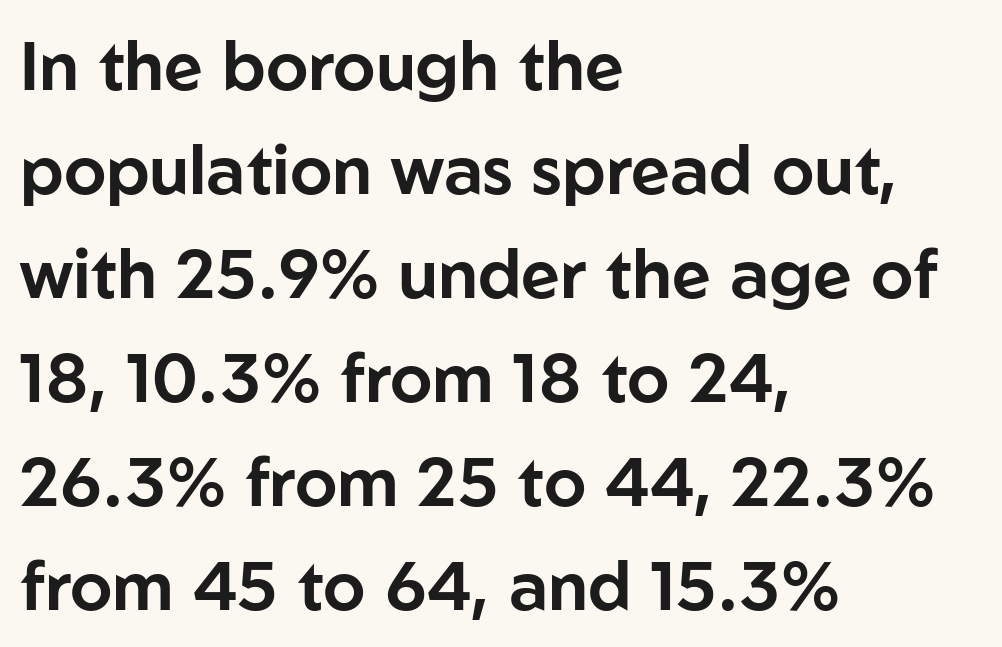
The image shows 68 px sans-serif type, upright; set left-aligned, normal line spacing (1.53x), normal letter spacing, not underlined; low stroke contrast and a medium x-height.
